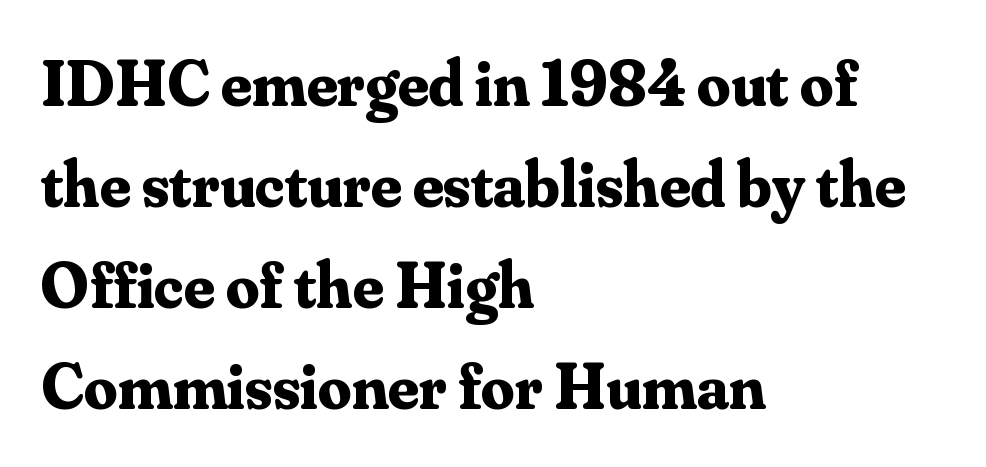
Q: Is the text bold? A: Yes.
Q: Is the text italic (slanted)? A: No, it is upright.
Q: Is the typeface a serif or a sans-serif typeface? A: Serif.
Q: Is the text underlined? A: No.
Q: How is the paragraph aligned? A: Left-aligned.
Q: Is the spacing between letters normal or unusually wide? A: Normal.
Q: Is the spacing between lines tight, normal or loose? A: Normal.
Q: Width (condensed, normal, or wide)? A: Normal.
Q: Stroke contrast? A: Medium.
Q: x-height? A: Small.
Q: Monospaced? A: No.
